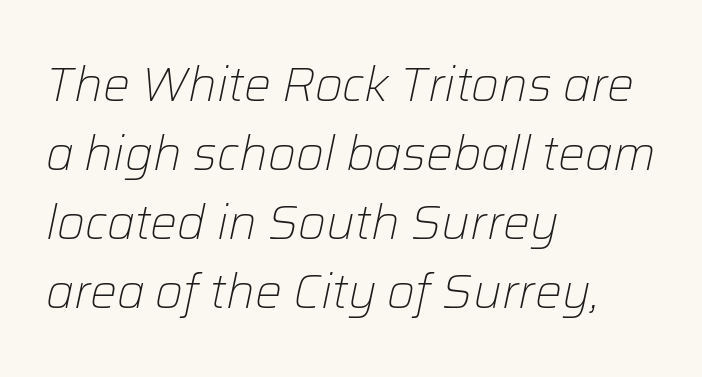
Q: Is the text bold? A: No.
Q: Is the text italic (slanted)? A: Yes, it leans right by about 12 degrees.
Q: Is the text underlined? A: No.
Q: How is the paragraph aligned? A: Left-aligned.
Q: Is the spacing between letters normal or unusually wide? A: Normal.
Q: Is the spacing between lines tight, normal or loose? A: Normal.
Q: Width (condensed, normal, or wide)? A: Normal.
Q: Stroke contrast? A: Low.
Q: x-height? A: Medium.
Q: Monospaced? A: No.
